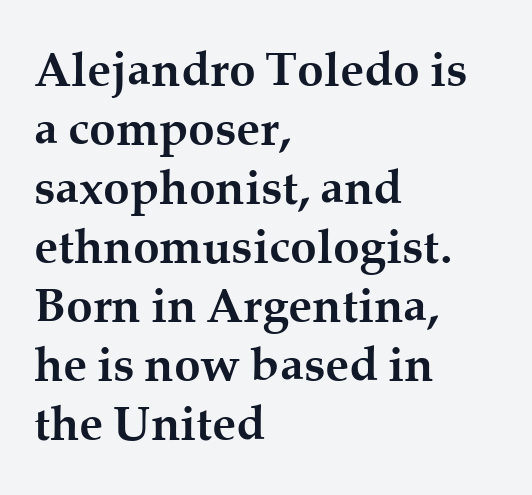
Q: Is the text bold? A: Yes.
Q: Is the text italic (slanted)? A: No, it is upright.
Q: Is the typeface a serif or a sans-serif typeface? A: Serif.
Q: Is the text underlined? A: No.
Q: How is the paragraph aligned? A: Left-aligned.
Q: Is the spacing between letters normal or unusually wide? A: Normal.
Q: Width (condensed, normal, or wide)? A: Normal.
Q: Stroke contrast? A: Medium.
Q: x-height? A: Medium.
Q: Monospaced? A: No.
